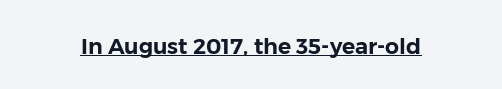
{"italic": "no", "underline": "yes", "letter_spacing": "normal", "letter_spacing_em": 0.0, "glyph_px": 22}
